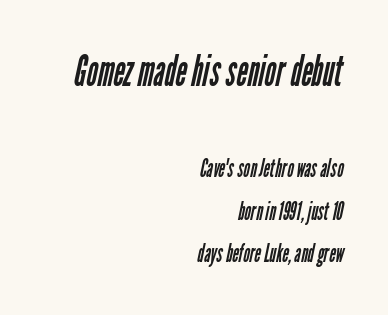
{"serif": "no", "bold": "no", "weight": "regular", "width": "condensed", "stroke_contrast": "low", "x_height": "medium", "monospaced": "no", "underline": "no", "align": "right", "line_spacing_ratio": 1.71, "letter_spacing": "normal", "letter_spacing_em": 0.0, "larger_block": "first", "size_ratio": 1.72, "glyph_px": 43}
